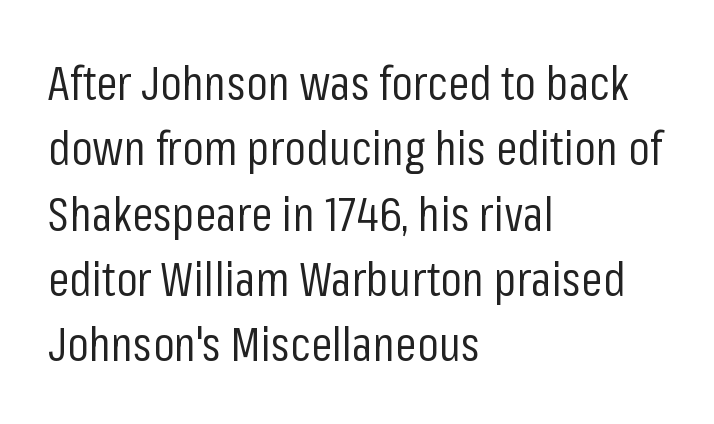
Looks like regular typesetting: each glyph gets only the width it needs. Tracking here is standard; glyphs follow each other at the usual distance. This sample is left-justified, so line endings fall wherever the words run out. Heft: none added — not bold. The face used here is a sans, in the tradition of grotesques and geometrics.
